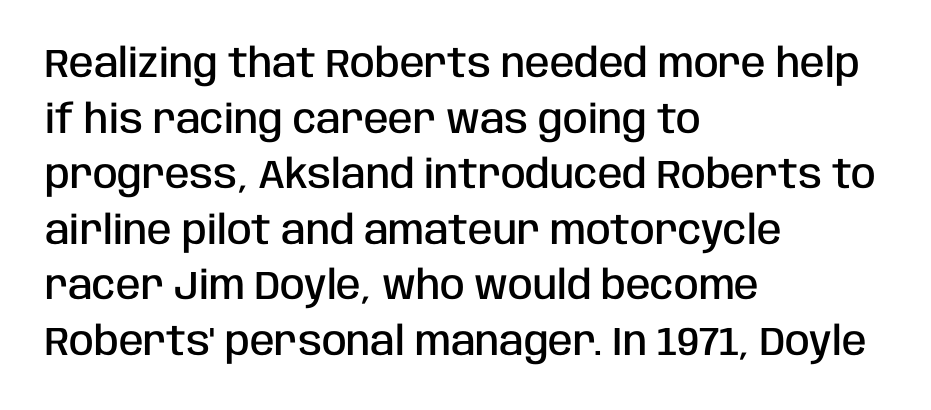
{"serif": "no", "italic": "no", "bold": "semi", "weight": "semibold", "width": "condensed", "stroke_contrast": "low", "x_height": "large", "monospaced": "no", "underline": "no", "align": "left", "line_spacing": "normal", "line_spacing_ratio": 1.39, "letter_spacing": "normal", "letter_spacing_em": 0.0, "glyph_px": 40}
